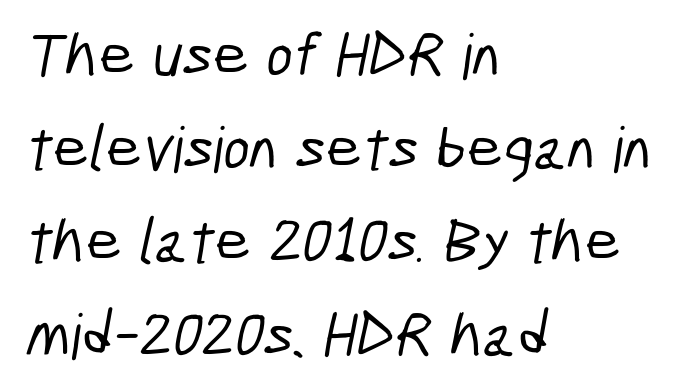
Q: Is the typeface a serif or a sans-serif typeface? A: Sans-serif.
Q: Is the text underlined? A: No.
Q: How is the paragraph aligned? A: Left-aligned.
Q: Is the spacing between letters normal or unusually wide? A: Normal.
Q: Is the spacing between lines tight, normal or loose? A: Normal.
Q: Width (condensed, normal, or wide)? A: Condensed.
Q: Stroke contrast? A: Low.
Q: x-height? A: Medium.
Q: Monospaced? A: No.
